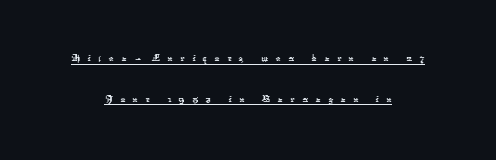
{"underline": "yes", "align": "center", "line_spacing": "normal", "line_spacing_ratio": 1.69, "letter_spacing": "wide", "letter_spacing_em": 0.31, "glyph_px": 24}
